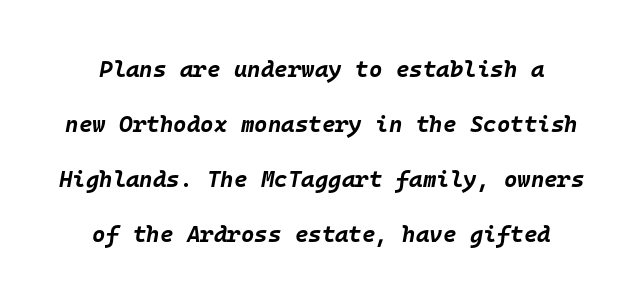
The image shows 23 px bold type, italic (leaning right); set loose line spacing (2.39x), normal letter spacing, not underlined.
